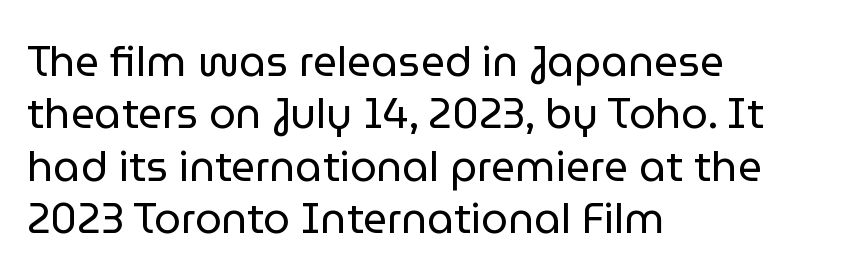
The image shows 42 px regular-weight sans-serif type, upright; set left-aligned, normal line spacing (1.25x), normal letter spacing, not underlined; low stroke contrast and a medium x-height.
